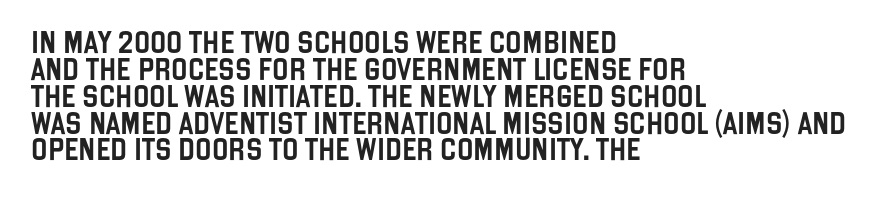
Q: Is the text italic (slanted)? A: No, it is upright.
Q: Is the text underlined? A: No.
Q: How is the paragraph aligned? A: Left-aligned.
Q: Is the spacing between letters normal or unusually wide? A: Normal.
